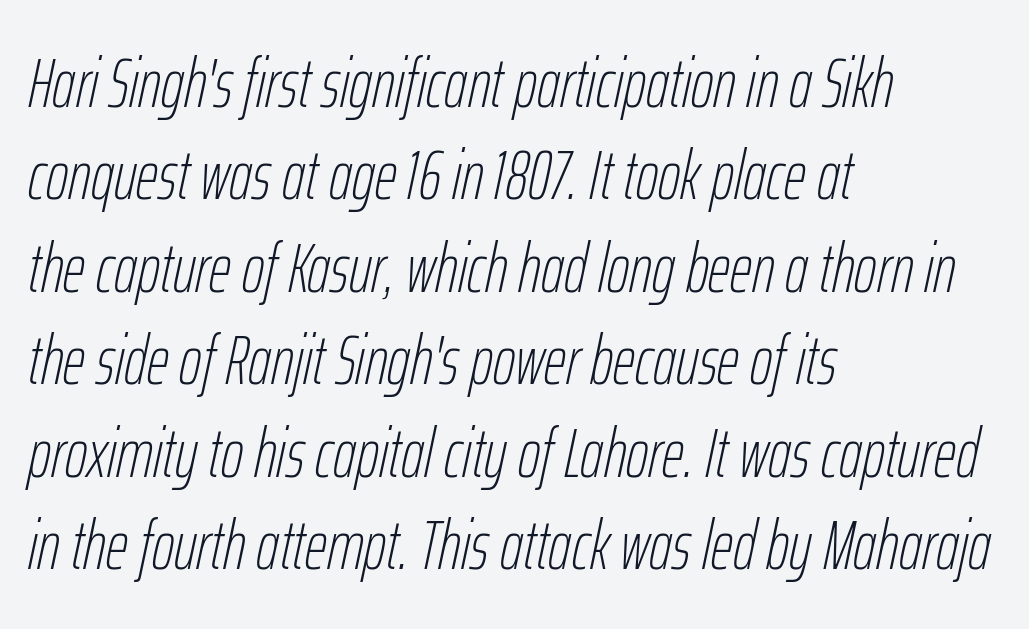
{"italic": "yes", "lean": "right", "slant_degrees": 12, "bold": "no", "weight": "thin", "width": "condensed", "stroke_contrast": "low", "x_height": "medium", "monospaced": "no", "underline": "no", "align": "left", "line_spacing": "normal", "line_spacing_ratio": 1.34, "letter_spacing": "normal", "letter_spacing_em": 0.0, "glyph_px": 69}
